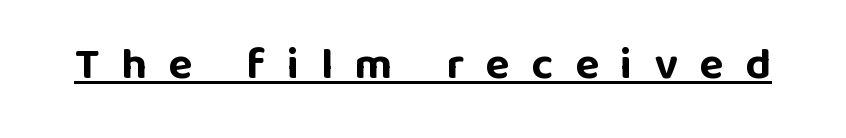
Set as a true bold cut, around the 700 mark. Every word sits above its own underline. Tracking here is generous; glyphs stand well apart from one another. Serif or sans? Sans — the stroke terminals are bare. Notice how the stems are strictly vertical — no italics here.
